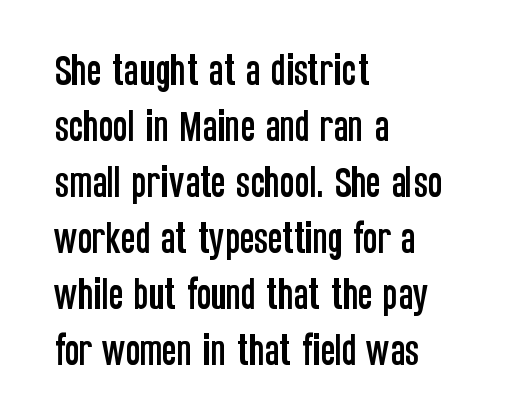
Q: Is the text italic (slanted)? A: No, it is upright.
Q: Is the typeface a serif or a sans-serif typeface? A: Sans-serif.
Q: Is the text underlined? A: No.
Q: How is the paragraph aligned? A: Left-aligned.
Q: Is the spacing between letters normal or unusually wide? A: Normal.
Q: Is the spacing between lines tight, normal or loose? A: Normal.
Q: Width (condensed, normal, or wide)? A: Condensed.
Q: Stroke contrast? A: Low.
Q: x-height? A: Large.
Q: Monospaced? A: No.
